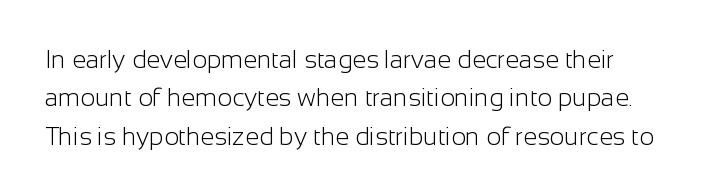
{"italic": "no", "bold": "no", "underline": "no", "line_spacing": "normal", "line_spacing_ratio": 1.54, "letter_spacing": "normal", "letter_spacing_em": 0.0, "glyph_px": 25}
